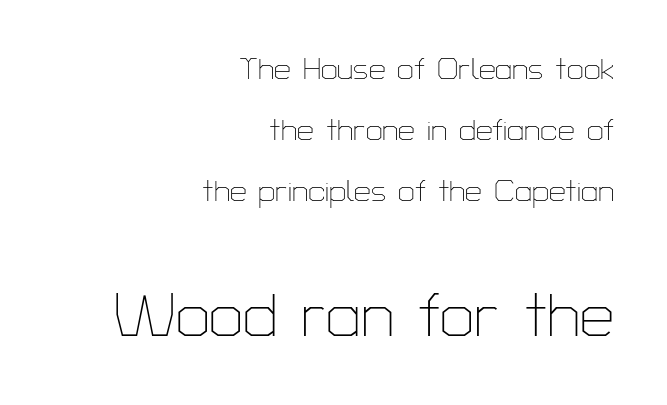
The image shows 61 px thin sans-serif type, upright; set right-aligned, loose line spacing (2.03x), normal letter spacing, not underlined; the second (bottom) block is 2.03x larger; low stroke contrast and a medium x-height.
